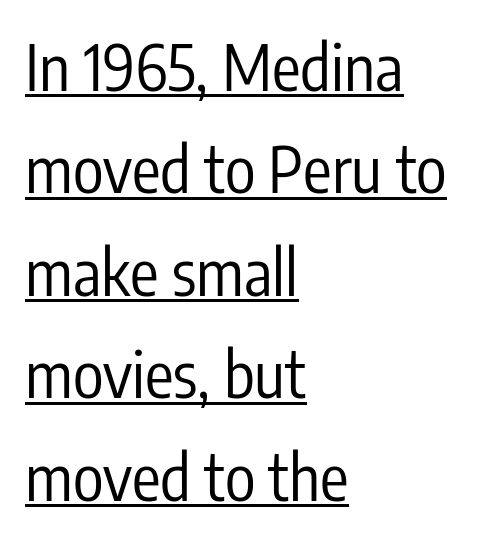
The image shows 64 px regular-weight, condensed sans-serif type, upright; set left-aligned, normal line spacing (1.6x), normal letter spacing, underlined; low stroke contrast and a medium x-height.
